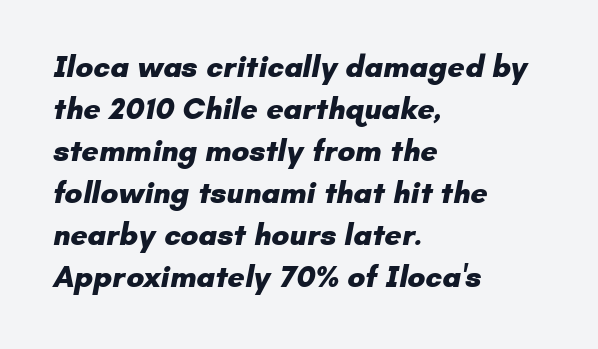
The image shows 30 px heavy sans-serif type; set left-aligned, normal line spacing (1.4x), normal letter spacing, not underlined; low stroke contrast and a small x-height.
